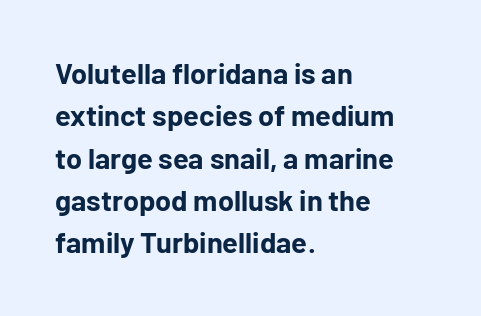
The image shows 29 px bold sans-serif type, upright; set left-aligned, normal line spacing (1.46x), normal letter spacing, not underlined; low stroke contrast and a medium x-height.
